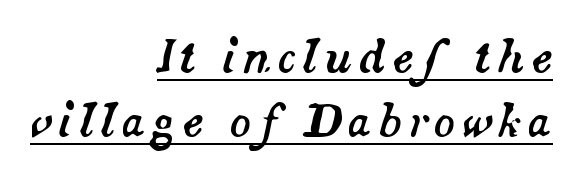
The image shows 44 px text type, italic (leaning right); set right-aligned, normal line spacing (1.46x), underlined; medium stroke contrast and a small x-height.
